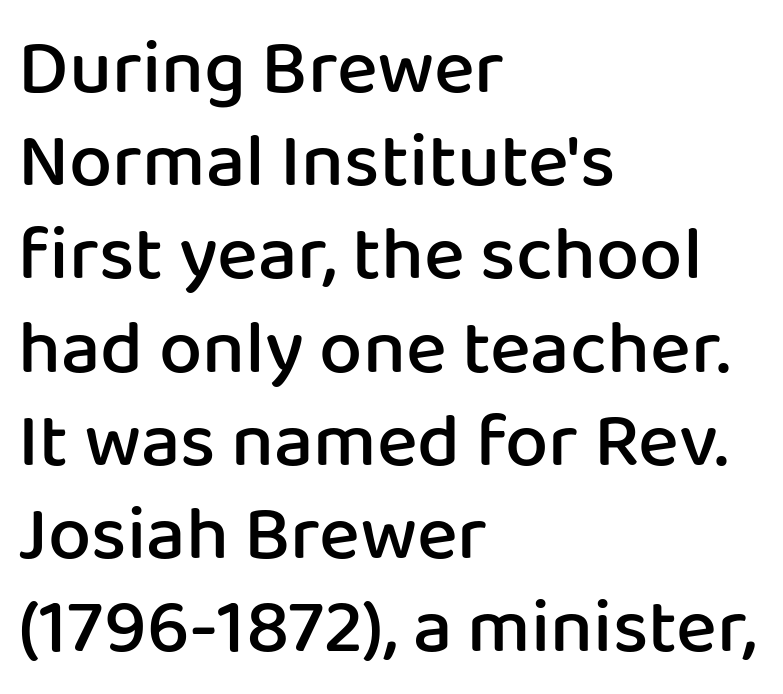
Q: Is the text bold? A: Semi-bold.
Q: Is the text italic (slanted)? A: No, it is upright.
Q: Is the typeface a serif or a sans-serif typeface? A: Sans-serif.
Q: Is the text underlined? A: No.
Q: How is the paragraph aligned? A: Left-aligned.
Q: Is the spacing between letters normal or unusually wide? A: Normal.
Q: Width (condensed, normal, or wide)? A: Normal.
Q: Stroke contrast? A: Low.
Q: x-height? A: Medium.
Q: Monospaced? A: No.
